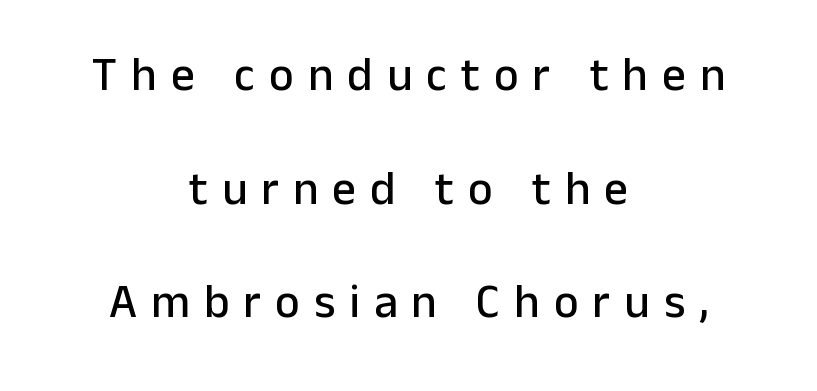
The image shows 47 px sans-serif type, upright; set centered, loose line spacing (2.42x), unusually wide letter spacing (+0.3 em), not underlined; low stroke contrast and a medium x-height.
